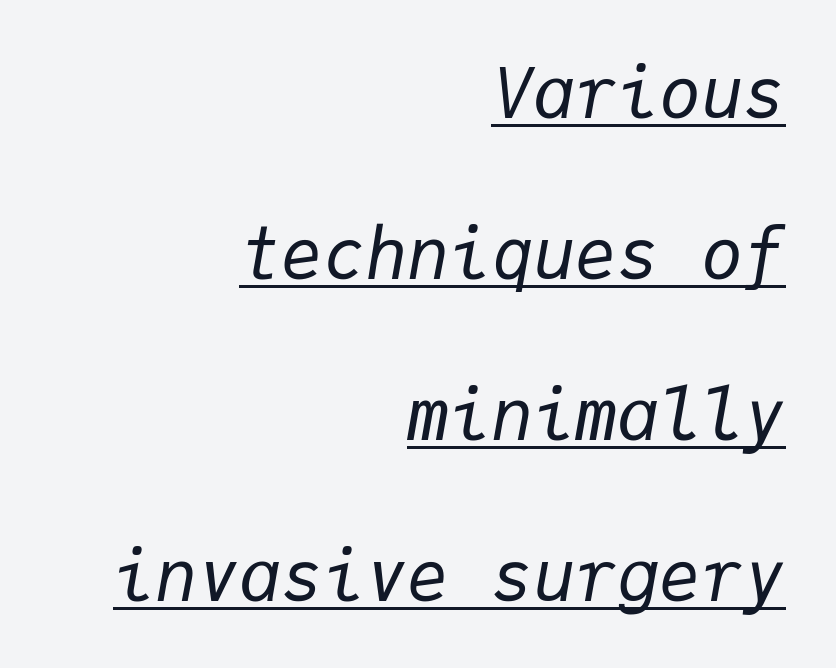
The image shows 70 px regular-weight type, italic (leaning right), monospaced; set right-aligned, loose line spacing (2.3x), normal letter spacing, underlined; low stroke contrast and a medium x-height.
